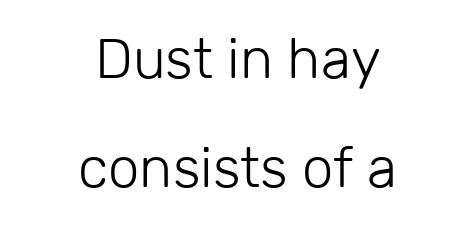
The leading is generous, giving the passage an open texture. Check under the words: just untouched page. The cut favours lightness, reaching ordinary text weight at its darkest. Does the lettering tilt? It doesn't — this is upright. No extra tracking has been applied to these lines. Note the varied advance widths — an 'i' is clearly narrower than an 'm'.
